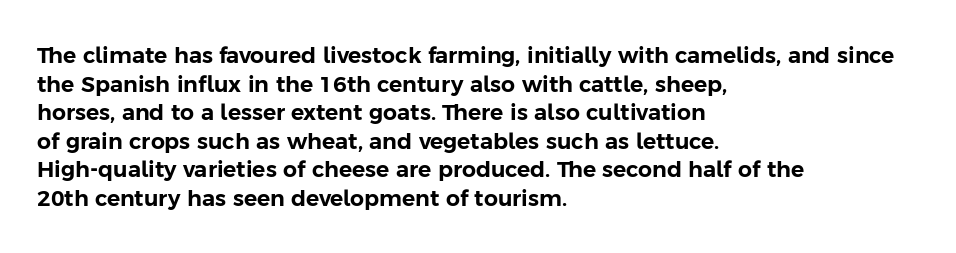
A normal amount of white space separates one row of letters from the next. Unmarked baselines from the first word to the last. These lines were composed using upright roman letters. Compared with typical body copy, the letter spacing here is the same. Line beginnings align vertically; line endings do not.
